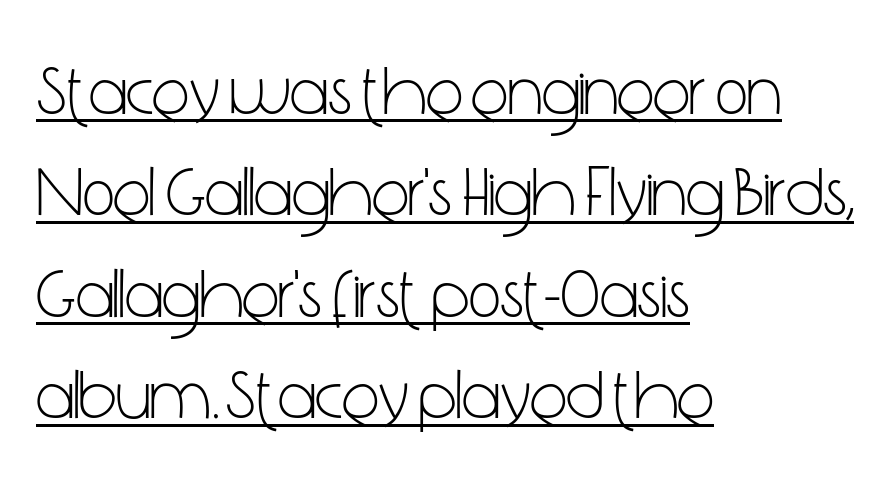
{"serif": "no", "italic": "no", "bold": "no", "weight": "light", "width": "condensed", "stroke_contrast": "low", "x_height": "medium", "monospaced": "no", "underline": "yes", "align": "left", "line_spacing": "normal", "line_spacing_ratio": 1.45, "letter_spacing": "normal", "letter_spacing_em": 0.0, "glyph_px": 70}
